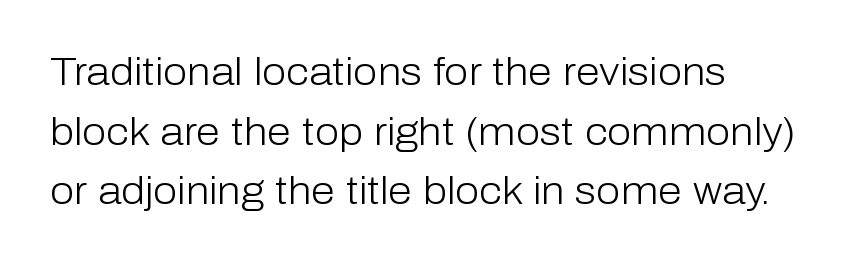
Q: Is the text bold? A: No.
Q: Is the text italic (slanted)? A: No, it is upright.
Q: Is the typeface a serif or a sans-serif typeface? A: Sans-serif.
Q: Is the text underlined? A: No.
Q: Is the spacing between letters normal or unusually wide? A: Normal.
Q: Is the spacing between lines tight, normal or loose? A: Normal.
Q: Width (condensed, normal, or wide)? A: Normal.
Q: Stroke contrast? A: Low.
Q: x-height? A: Medium.
Q: Monospaced? A: No.
